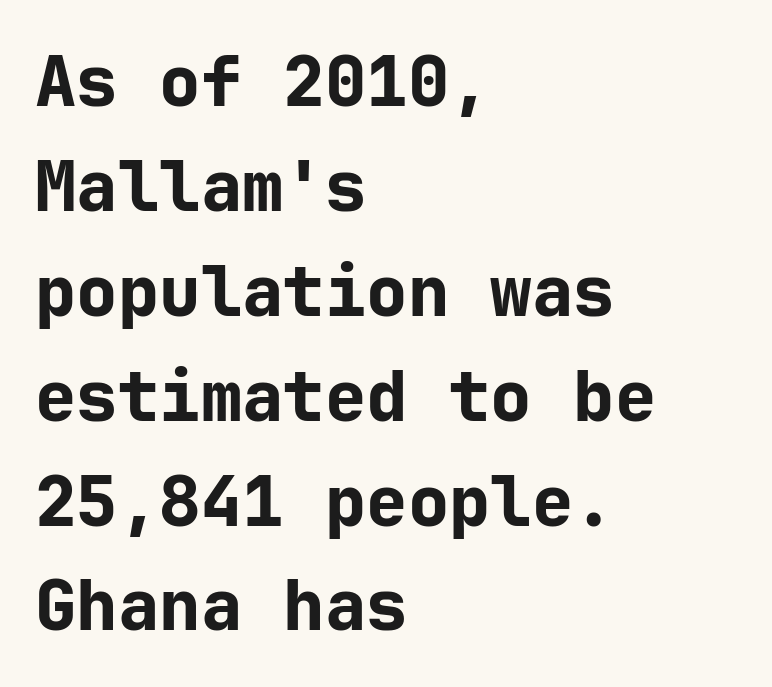
Q: Is the text bold? A: Yes.
Q: Is the text italic (slanted)? A: No, it is upright.
Q: Is the typeface a serif or a sans-serif typeface? A: Sans-serif.
Q: Is the text underlined? A: No.
Q: How is the paragraph aligned? A: Left-aligned.
Q: Is the spacing between letters normal or unusually wide? A: Normal.
Q: Is the spacing between lines tight, normal or loose? A: Normal.
Q: Width (condensed, normal, or wide)? A: Normal.
Q: Stroke contrast? A: Low.
Q: x-height? A: Medium.
